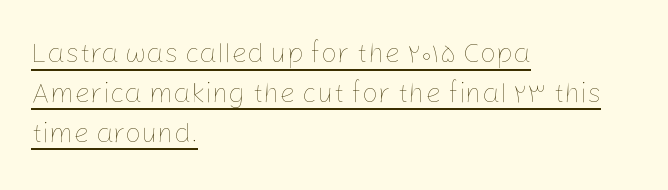
{"italic": "no", "bold": "no", "weight": "thin", "width": "normal", "stroke_contrast": "low", "x_height": "medium", "monospaced": "no", "underline": "yes", "align": "left", "line_spacing": "normal", "line_spacing_ratio": 1.42, "letter_spacing": "normal", "letter_spacing_em": 0.0, "glyph_px": 28}
